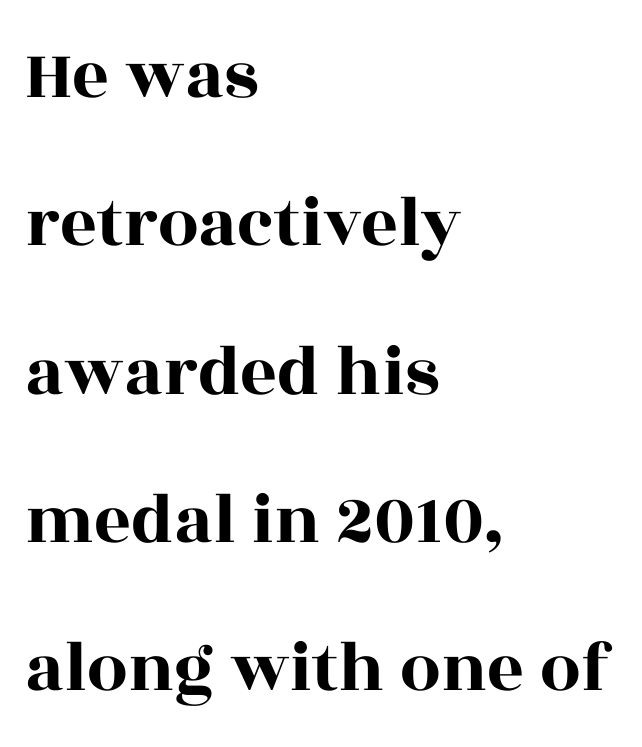
Line spacing here is loose. Has an underline been added? It has not. Which margin do the lines hug? The left one — the right edge is uneven. The designer went with a serif here, giving each stem small feet. Looks like regular typesetting: each glyph gets only the width it needs.
